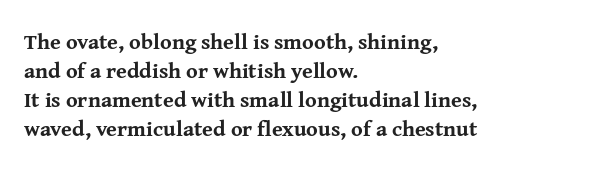
Q: Is the text bold? A: Yes.
Q: Is the text italic (slanted)? A: No, it is upright.
Q: Is the text underlined? A: No.
Q: How is the paragraph aligned? A: Left-aligned.
Q: Is the spacing between letters normal or unusually wide? A: Normal.
Q: Is the spacing between lines tight, normal or loose? A: Normal.
